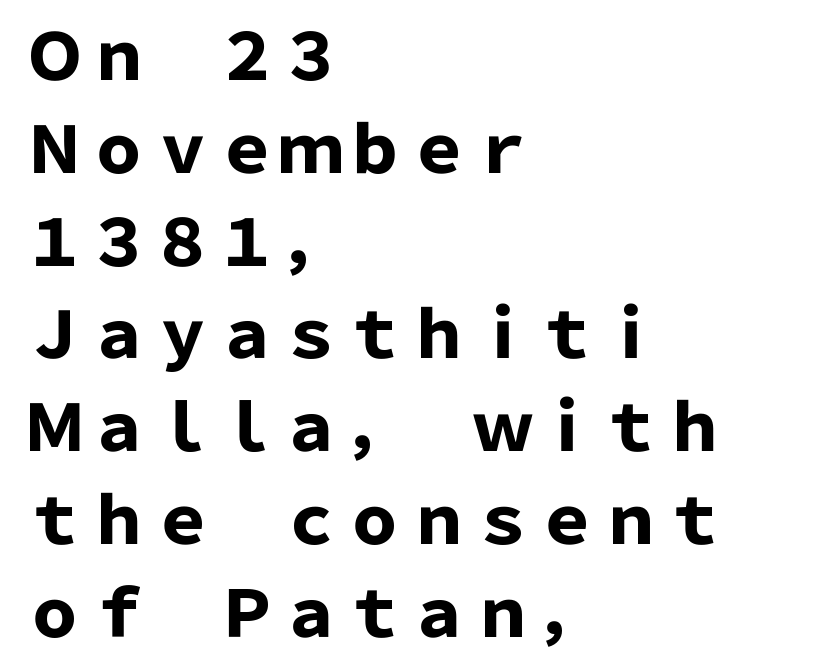
The image shows 64 px heavy sans-serif type, upright; set left-aligned, normal line spacing (1.45x), normal letter spacing, not underlined; low stroke contrast and a medium x-height.
